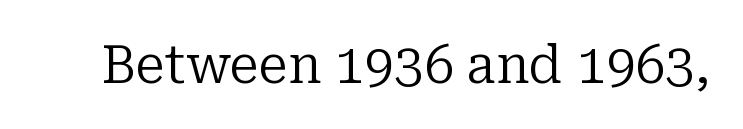
The image shows 53 px regular-weight serif type, upright; set normal letter spacing, not underlined; low stroke contrast and a medium x-height.
